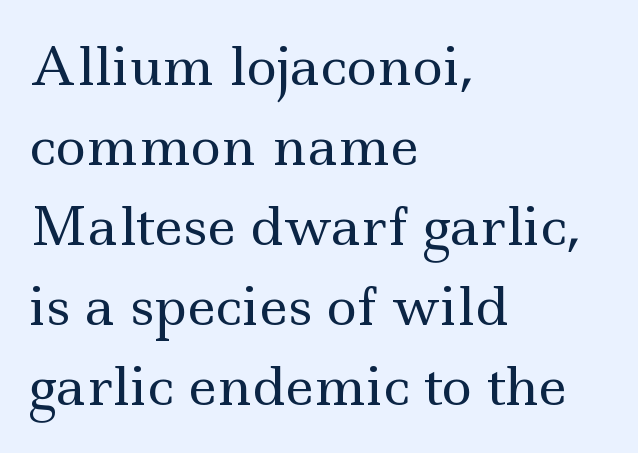
The image shows 52 px regular-weight, wide serif type, upright; set left-aligned, normal line spacing (1.54x), normal letter spacing, not underlined; a small x-height.
